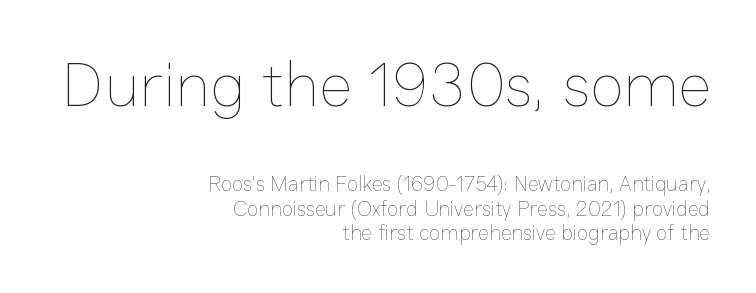
Q: Is the text bold? A: No.
Q: Is the text italic (slanted)? A: No, it is upright.
Q: Is the text underlined? A: No.
Q: How is the paragraph aligned? A: Right-aligned.
Q: Is the spacing between letters normal or unusually wide? A: Normal.
Q: Which block of text is set in a larger size, the first (top) or the second (bottom)? A: The first (top) one.
Q: Width (condensed, normal, or wide)? A: Normal.
Q: Stroke contrast? A: Low.
Q: x-height? A: Medium.
Q: Monospaced? A: No.
